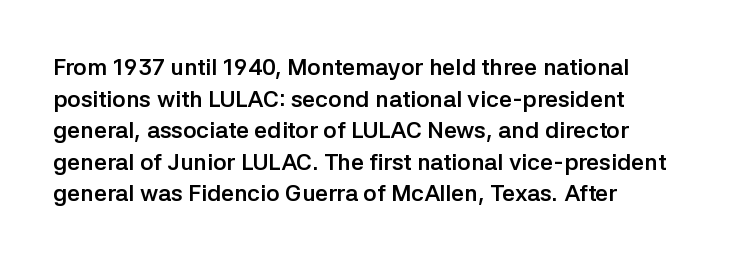
Q: Is the text bold? A: Yes.
Q: Is the text italic (slanted)? A: No, it is upright.
Q: Is the text underlined? A: No.
Q: How is the paragraph aligned? A: Left-aligned.
Q: Is the spacing between letters normal or unusually wide? A: Normal.
Q: Is the spacing between lines tight, normal or loose? A: Normal.
